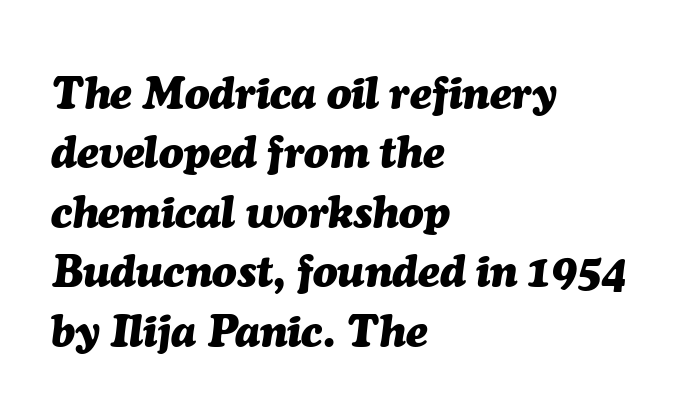
Q: Is the text bold? A: Yes.
Q: Is the text italic (slanted)? A: Yes, it leans right by about 7 degrees.
Q: Is the text underlined? A: No.
Q: How is the paragraph aligned? A: Left-aligned.
Q: Is the spacing between letters normal or unusually wide? A: Normal.
Q: Is the spacing between lines tight, normal or loose? A: Normal.
Q: Width (condensed, normal, or wide)? A: Normal.
Q: Stroke contrast? A: Medium.
Q: x-height? A: Medium.
Q: Monospaced? A: No.
